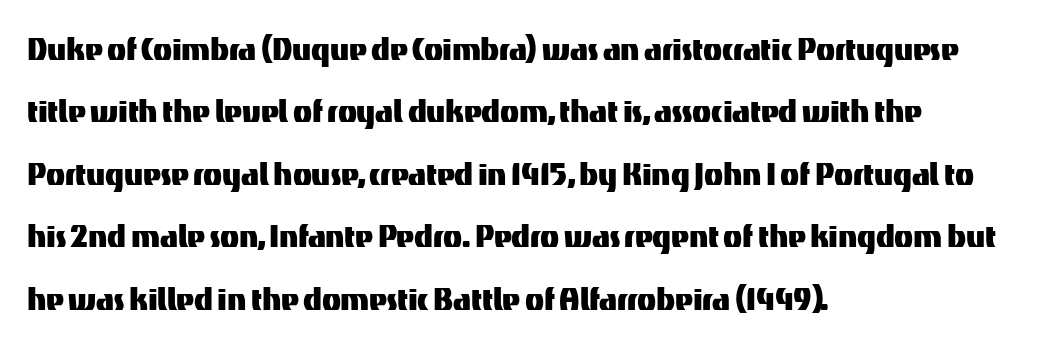
How are the letters spaced? Ordinarily, with no added tracking. The face used here is proportionally spaced, like ordinary book or web type. The specimen omits any rule beneath the text block's lines. Every row of glyphs begins at an identical x-position on the left. The passage shown is typeset with a sans-serif family.
